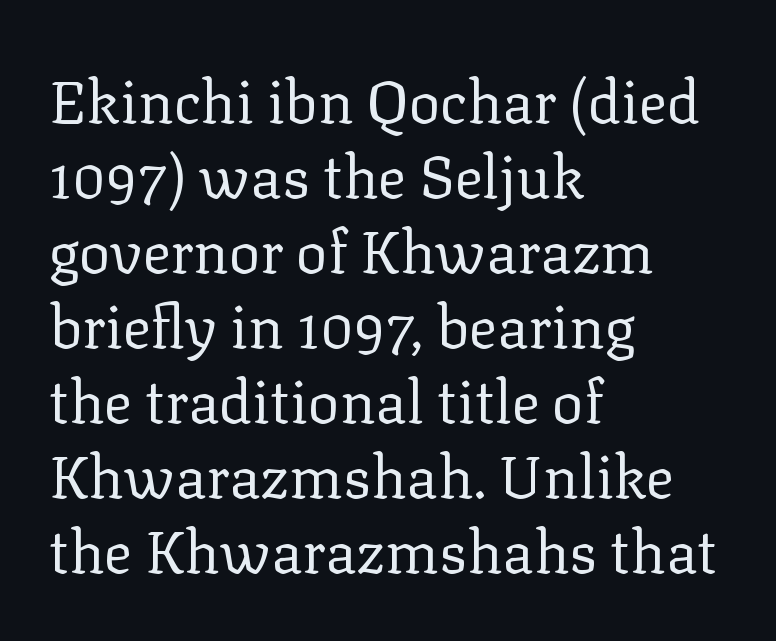
Line beginnings align vertically; line endings do not. Weight: not bold — regular or lighter. The space between consecutive lines is moderate. Letter spacing: default. Character widths vary here, with narrow letters taking less room than wide ones.
